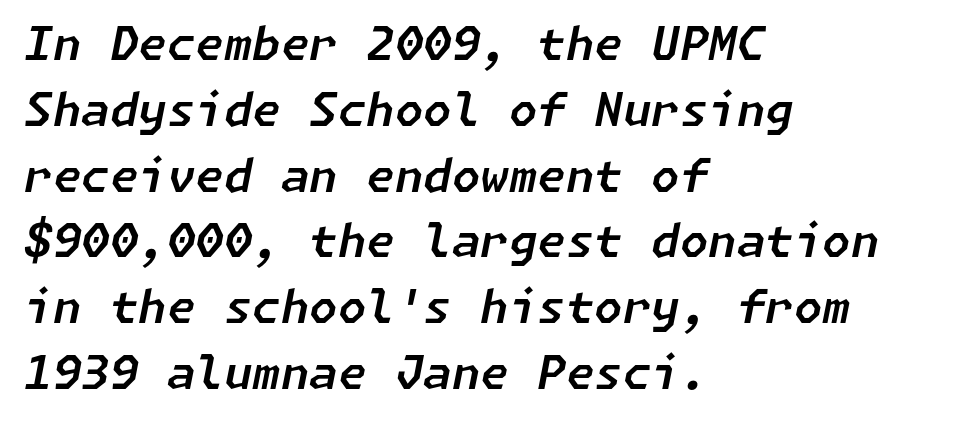
Q: Is the text italic (slanted)? A: Yes, it leans right by about 11 degrees.
Q: Is the text underlined? A: No.
Q: How is the paragraph aligned? A: Left-aligned.
Q: Is the spacing between letters normal or unusually wide? A: Normal.
Q: Is the spacing between lines tight, normal or loose? A: Normal.
Q: Width (condensed, normal, or wide)? A: Normal.
Q: Stroke contrast? A: Low.
Q: x-height? A: Medium.
